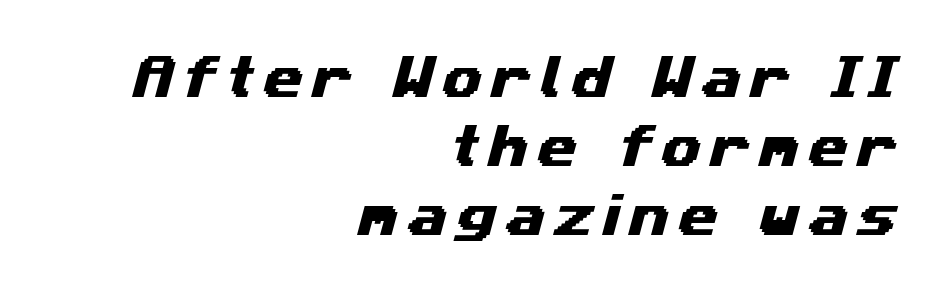
A typesetter would call this proportional, since set widths differ per character. The baseline area is clear. The lines are quadded right. Each new line begins a customary step beneath the previous one. Observe the absence of serifs on each vertical stroke in this sample.
